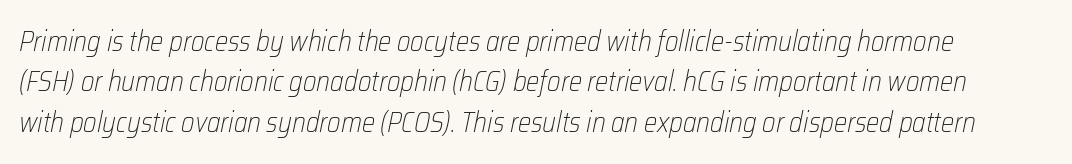
The image shows 28 px light, condensed type, italic (leaning right); set normal line spacing (1.44x), normal letter spacing, not underlined; low stroke contrast and a medium x-height.
